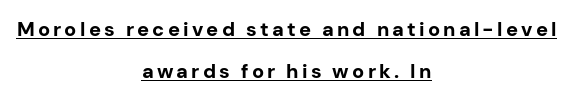
The image shows 20 px bold type, upright; set centered, loose line spacing (2.12x), underlined.
